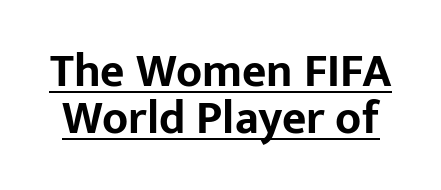
The type sits square on the baseline with zero lean. Here the designer chose a conventional face with non-uniform glyph widths. Heavy, bold letterforms. Spacing between characters is what you'd get straight out of the box. A typesetter would call this leading minimal, almost set solid.
